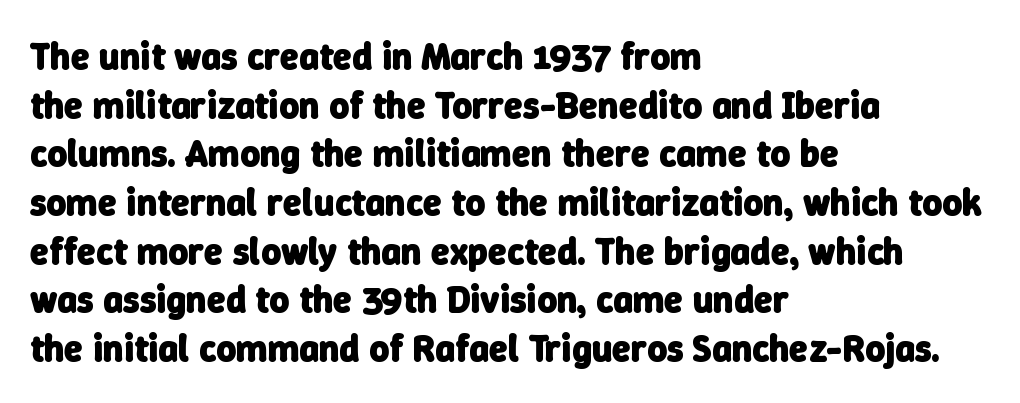
The image shows 38 px heavy sans-serif type; set left-aligned, normal line spacing (1.28x), normal letter spacing, not underlined; low stroke contrast and a medium x-height.
